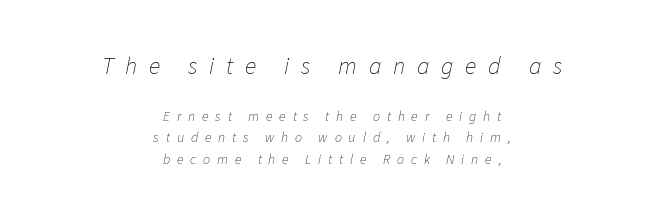
{"italic": "yes", "lean": "right", "slant_degrees": 11, "bold": "no", "underline": "no", "align": "center", "line_spacing": "normal", "line_spacing_ratio": 1.56, "letter_spacing": "wide", "letter_spacing_em": 0.49, "larger_block": "first", "size_ratio": 1.71, "glyph_px": 24}
